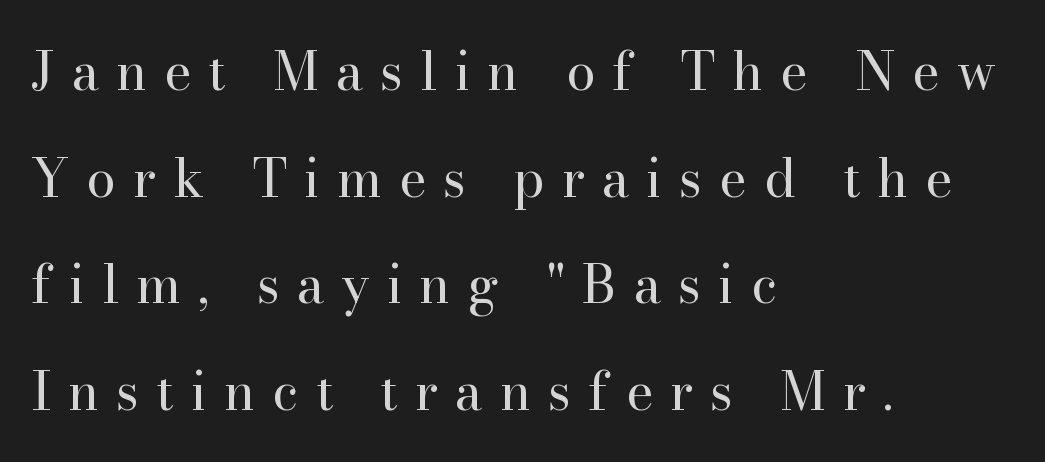
Q: Is the text bold? A: No.
Q: Is the text italic (slanted)? A: No, it is upright.
Q: Is the typeface a serif or a sans-serif typeface? A: Serif.
Q: Is the text underlined? A: No.
Q: How is the paragraph aligned? A: Left-aligned.
Q: Is the spacing between letters normal or unusually wide? A: Unusually wide.
Q: Is the spacing between lines tight, normal or loose? A: Loose.
Q: Width (condensed, normal, or wide)? A: Normal.
Q: Stroke contrast? A: High.
Q: x-height? A: Small.
Q: Monospaced? A: No.
